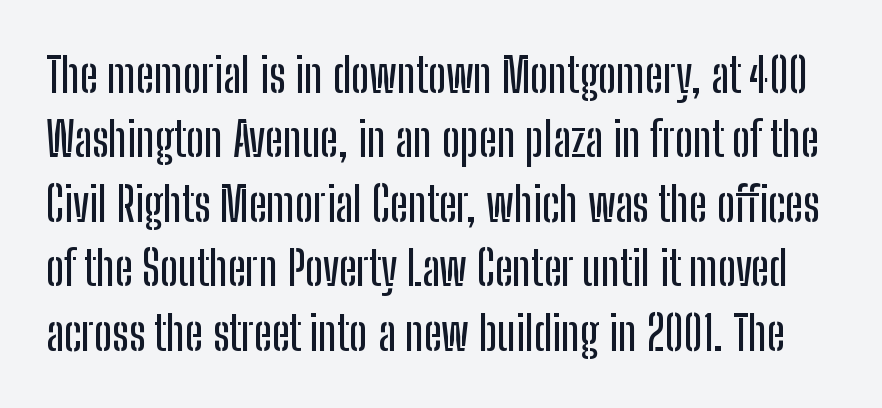
Q: Is the text italic (slanted)? A: No, it is upright.
Q: Is the typeface a serif or a sans-serif typeface? A: Sans-serif.
Q: Is the text underlined? A: No.
Q: Is the spacing between letters normal or unusually wide? A: Normal.
Q: Is the spacing between lines tight, normal or loose? A: Normal.
Q: Width (condensed, normal, or wide)? A: Condensed.
Q: Stroke contrast? A: Low.
Q: x-height? A: Medium.
Q: Monospaced? A: No.
